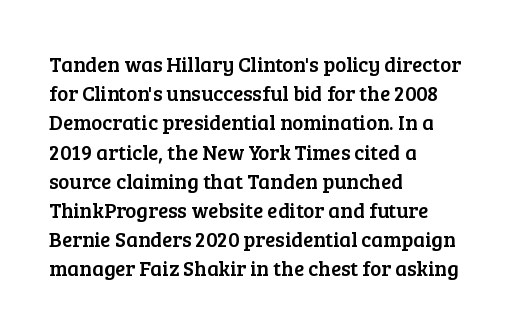
The image shows 21 px text type, upright; set left-aligned, normal line spacing (1.39x), normal letter spacing, not underlined.
